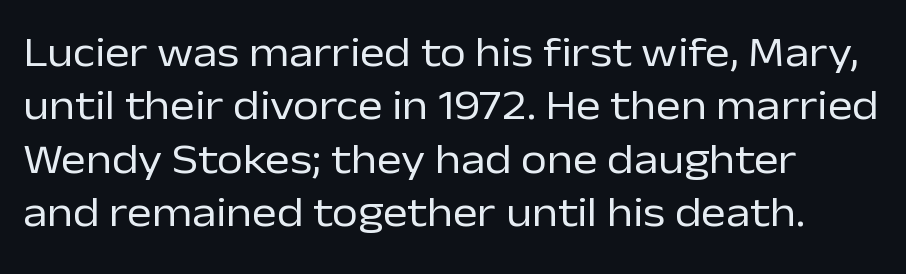
The image shows 42 px regular-weight sans-serif type, upright; set left-aligned, normal line spacing (1.27x), normal letter spacing, not underlined; low stroke contrast and a medium x-height.
